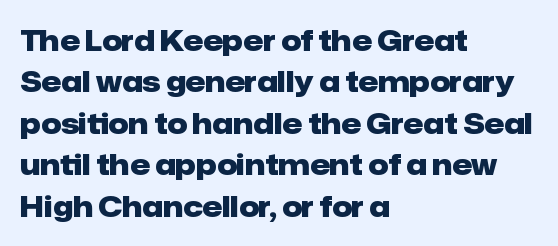
Q: Is the text bold? A: Yes.
Q: Is the text italic (slanted)? A: No, it is upright.
Q: Is the typeface a serif or a sans-serif typeface? A: Sans-serif.
Q: Is the text underlined? A: No.
Q: How is the paragraph aligned? A: Left-aligned.
Q: Is the spacing between letters normal or unusually wide? A: Normal.
Q: Is the spacing between lines tight, normal or loose? A: Normal.
Q: Width (condensed, normal, or wide)? A: Normal.
Q: Stroke contrast? A: Low.
Q: x-height? A: Medium.
Q: Monospaced? A: No.
